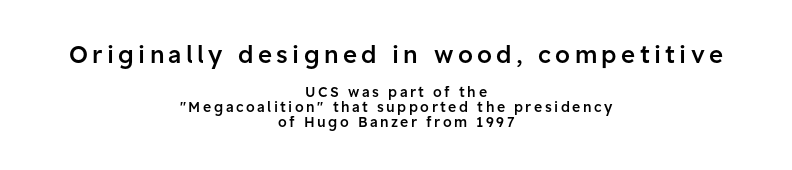
{"italic": "no", "bold": "semi", "underline": "no", "align": "center", "line_spacing": "tight", "line_spacing_ratio": 1.05, "larger_block": "first", "size_ratio": 1.71, "glyph_px": 24}
